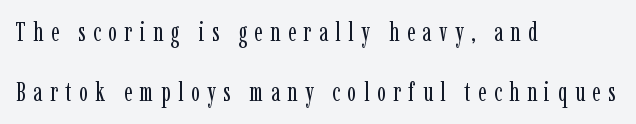
{"italic": "no", "bold": "no", "underline": "no", "align": "left", "line_spacing": "loose", "line_spacing_ratio": 2.29, "letter_spacing": "wide", "letter_spacing_em": 0.29, "glyph_px": 26}
